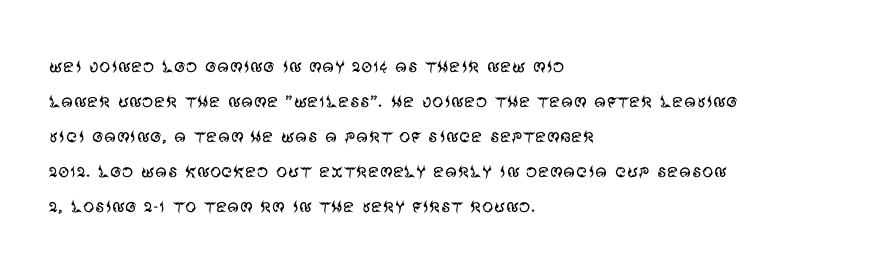
The image shows 23 px text type, upright; set left-aligned, normal line spacing (1.52x), normal letter spacing, not underlined.
